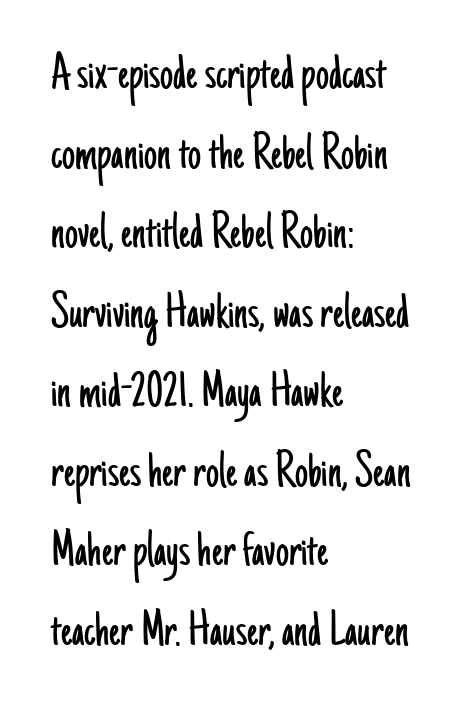
{"serif": "no", "italic": "no", "bold": "no", "weight": "light", "width": "condensed", "stroke_contrast": "low", "x_height": "small", "monospaced": "no", "underline": "no", "align": "left", "line_spacing": "normal", "line_spacing_ratio": 1.53, "letter_spacing": "normal", "letter_spacing_em": 0.0, "glyph_px": 52}
